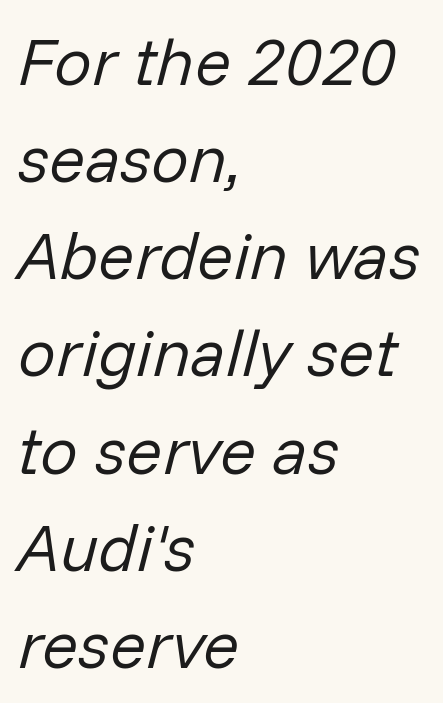
{"italic": "yes", "lean": "right", "slant_degrees": 14, "bold": "no", "weight": "regular", "width": "normal", "stroke_contrast": "low", "x_height": "medium", "monospaced": "no", "underline": "no", "align": "left", "line_spacing": "normal", "line_spacing_ratio": 1.45, "letter_spacing": "normal", "letter_spacing_em": 0.0, "glyph_px": 67}
